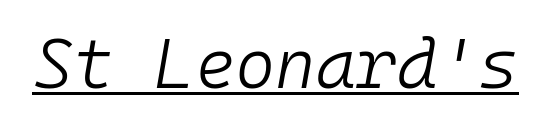
Q: Is the text bold? A: No.
Q: Is the text italic (slanted)? A: Yes, it leans right by about 10 degrees.
Q: Is the text underlined? A: Yes.
Q: Is the spacing between letters normal or unusually wide? A: Normal.
Q: Width (condensed, normal, or wide)? A: Normal.
Q: Stroke contrast? A: Low.
Q: x-height? A: Medium.
Q: Monospaced? A: Yes.
